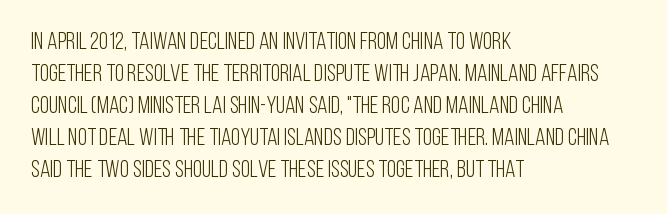
A bare baseline throughout the passage. Does the lettering tilt? It doesn't — this is upright. Leftover space on each line is placed entirely after the last word. Regarding leading, the lines here are spaced in the standard way. Inter-character spacing is left at the font's built-in metrics. Compared with a typical body face, this is equally light or lighter still.
